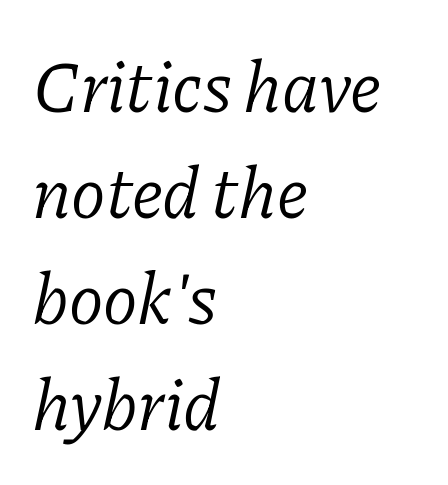
Q: Is the text bold? A: No.
Q: Is the text italic (slanted)? A: Yes, it leans right by about 11 degrees.
Q: Is the typeface a serif or a sans-serif typeface? A: Serif.
Q: Is the text underlined? A: No.
Q: How is the paragraph aligned? A: Left-aligned.
Q: Is the spacing between letters normal or unusually wide? A: Normal.
Q: Is the spacing between lines tight, normal or loose? A: Normal.
Q: Width (condensed, normal, or wide)? A: Normal.
Q: Stroke contrast? A: Low.
Q: x-height? A: Medium.
Q: Monospaced? A: No.
